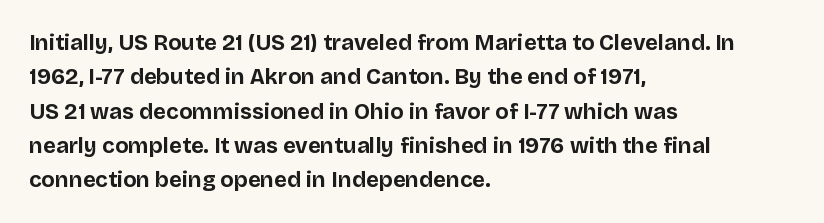
The image shows 22 px bold type, upright; set left-aligned, normal line spacing (1.56x), normal letter spacing, not underlined.
